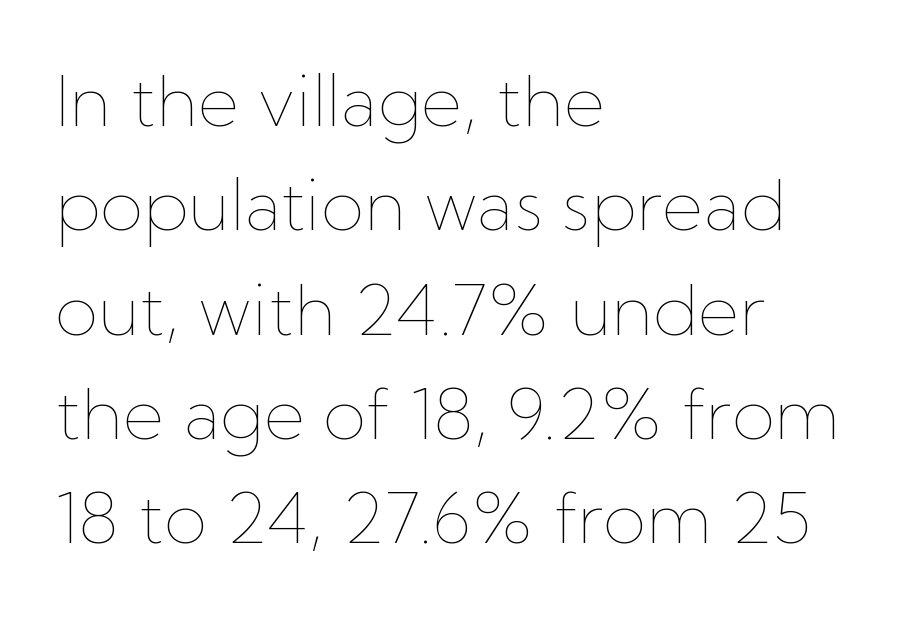
{"italic": "no", "bold": "no", "weight": "thin", "width": "normal", "stroke_contrast": "low", "x_height": "medium", "monospaced": "no", "underline": "no", "align": "left", "line_spacing": "normal", "line_spacing_ratio": 1.47, "letter_spacing": "normal", "letter_spacing_em": 0.0, "glyph_px": 71}
